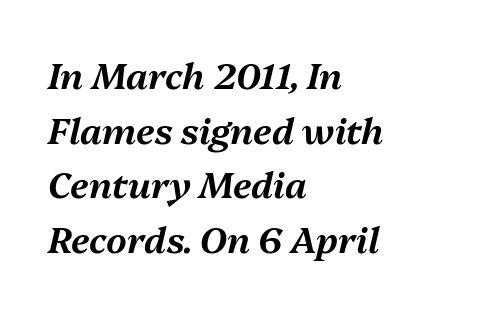
Descenders are the only things crossing below the line. Characters are canted at an angle relative to the baseline's perpendicular. Left-aligned paragraph, ragged on the right. The gaps between neighbouring characters are ordinary and unremarkable.
